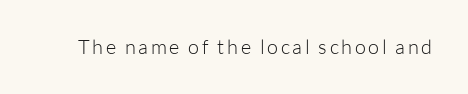
The image shows 20 px text type, upright; set not underlined.
